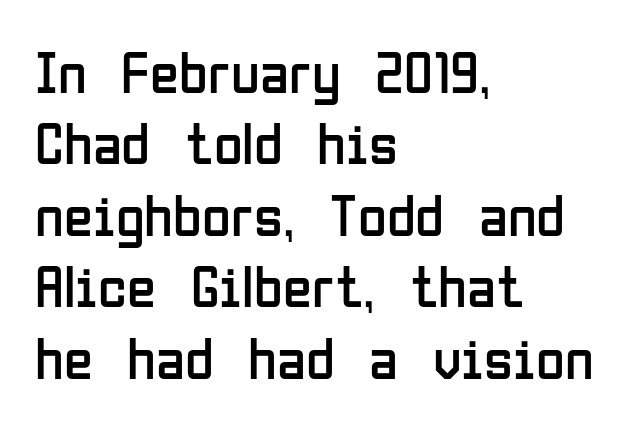
{"serif": "no", "italic": "no", "bold": "no", "weight": "regular", "width": "condensed", "stroke_contrast": "low", "x_height": "medium", "monospaced": "no", "underline": "no", "align": "left", "line_spacing_ratio": 1.21, "letter_spacing": "normal", "letter_spacing_em": 0.0, "glyph_px": 59}
